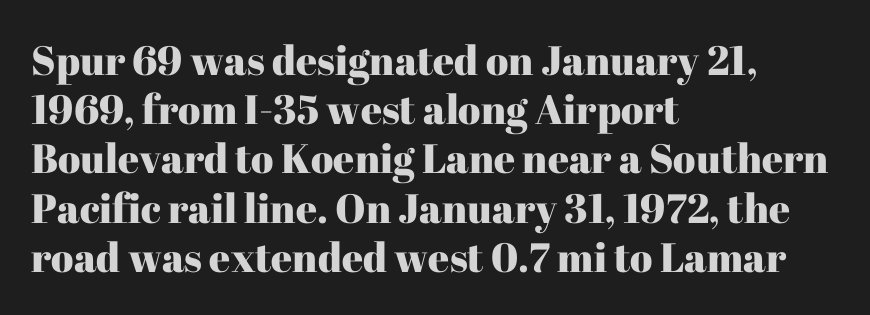
Q: Is the text italic (slanted)? A: No, it is upright.
Q: Is the typeface a serif or a sans-serif typeface? A: Serif.
Q: Is the text underlined? A: No.
Q: How is the paragraph aligned? A: Left-aligned.
Q: Is the spacing between letters normal or unusually wide? A: Normal.
Q: Width (condensed, normal, or wide)? A: Normal.
Q: Stroke contrast? A: High.
Q: x-height? A: Medium.
Q: Monospaced? A: No.
